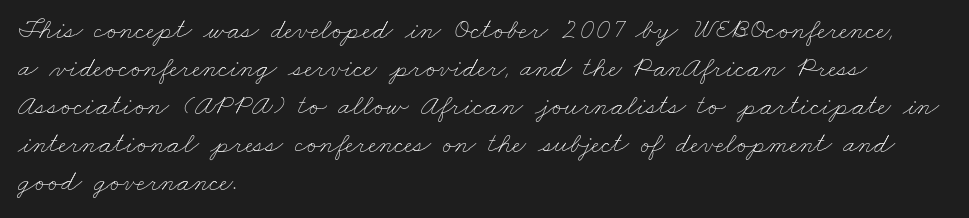
Q: Is the text bold? A: No.
Q: Is the text underlined? A: No.
Q: How is the paragraph aligned? A: Left-aligned.
Q: Is the spacing between letters normal or unusually wide? A: Normal.
Q: Is the spacing between lines tight, normal or loose? A: Normal.
Q: Width (condensed, normal, or wide)? A: Wide.
Q: Stroke contrast? A: Low.
Q: x-height? A: Small.
Q: Monospaced? A: No.
